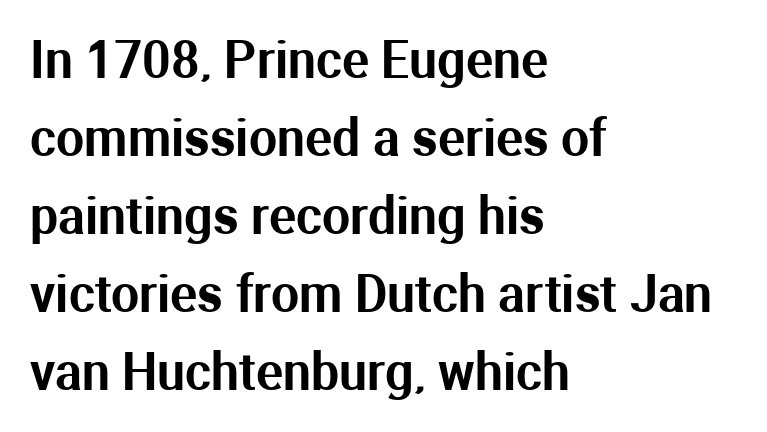
You can tell from the bare stems that sans-serif type was used. The foot of each line stays bare and open. Honestly, the letter spacing is just normal — you wouldn't notice it. Leading: standard. Italic? Not at all — the glyphs are vertical.
